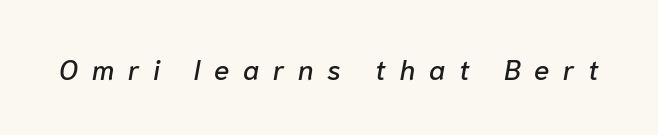
The image shows 28 px text type, italic (leaning right); set unusually wide letter spacing (+0.49 em), not underlined; low stroke contrast and a medium x-height.
